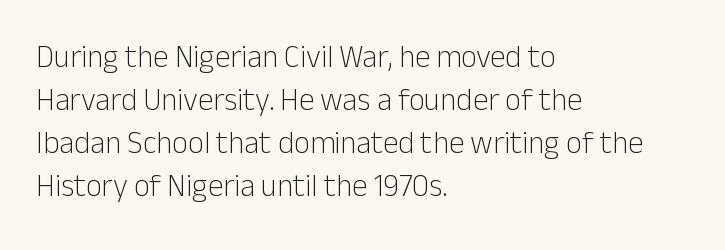
Q: Is the text bold? A: No.
Q: Is the text italic (slanted)? A: No, it is upright.
Q: Is the typeface a serif or a sans-serif typeface? A: Sans-serif.
Q: Is the text underlined? A: No.
Q: How is the paragraph aligned? A: Left-aligned.
Q: Is the spacing between letters normal or unusually wide? A: Normal.
Q: Is the spacing between lines tight, normal or loose? A: Normal.
Q: Width (condensed, normal, or wide)? A: Normal.
Q: Stroke contrast? A: Low.
Q: x-height? A: Medium.
Q: Monospaced? A: No.
